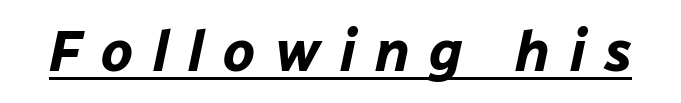
{"italic": "yes", "lean": "right", "slant_degrees": 12, "bold": "yes", "weight": "bold", "width": "normal", "stroke_contrast": "low", "x_height": "medium", "monospaced": "no", "underline": "yes", "letter_spacing": "wide", "letter_spacing_em": 0.34, "glyph_px": 57}
